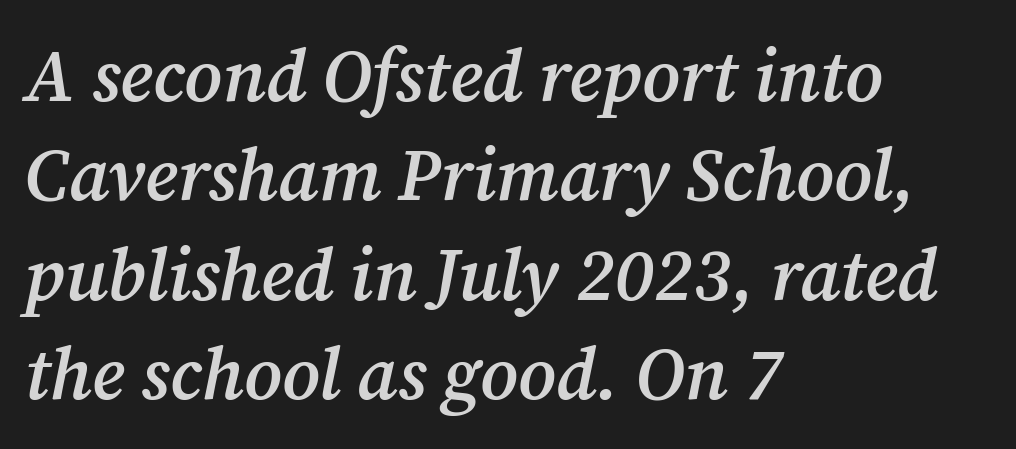
Unmarked baselines from the first word to the last. Quick note: interline space is typical. Do the characters align in a grid? No, the font is proportional. The rendering uses a semibold face; strokes are thickened but not to full bold.
